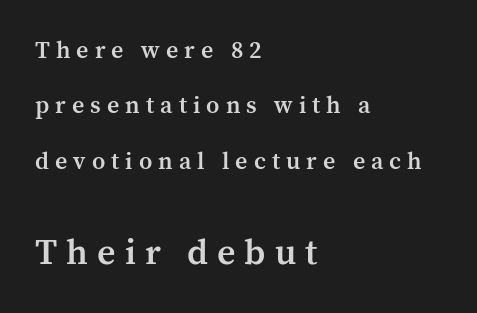
Q: Is the text bold? A: Semi-bold.
Q: Is the text italic (slanted)? A: No, it is upright.
Q: Is the typeface a serif or a sans-serif typeface? A: Serif.
Q: Is the text underlined? A: No.
Q: How is the paragraph aligned? A: Left-aligned.
Q: Is the spacing between letters normal or unusually wide? A: Unusually wide.
Q: Is the spacing between lines tight, normal or loose? A: Loose.
Q: Which block of text is set in a larger size, the first (top) or the second (bottom)? A: The second (bottom) one.
Q: Width (condensed, normal, or wide)? A: Normal.
Q: Stroke contrast? A: Medium.
Q: x-height? A: Medium.
Q: Monospaced? A: No.
